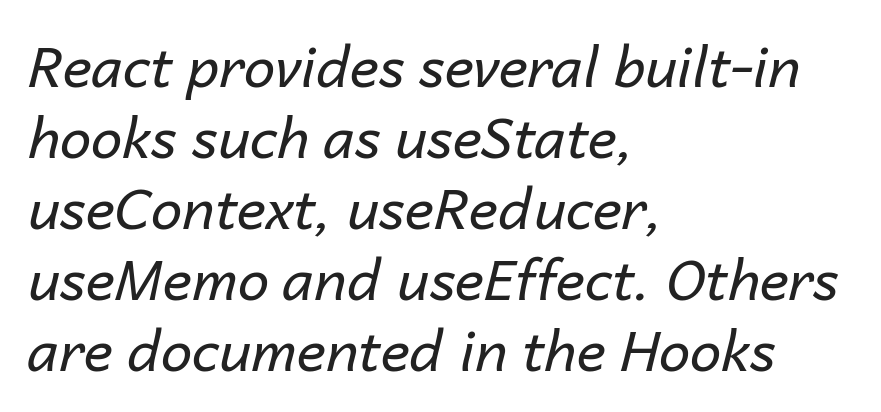
{"italic": "yes", "lean": "right", "slant_degrees": 14, "bold": "no", "weight": "regular", "width": "normal", "stroke_contrast": "low", "x_height": "medium", "monospaced": "no", "underline": "no", "align": "left", "line_spacing": "normal", "line_spacing_ratio": 1.27, "letter_spacing": "normal", "letter_spacing_em": 0.0, "glyph_px": 56}
